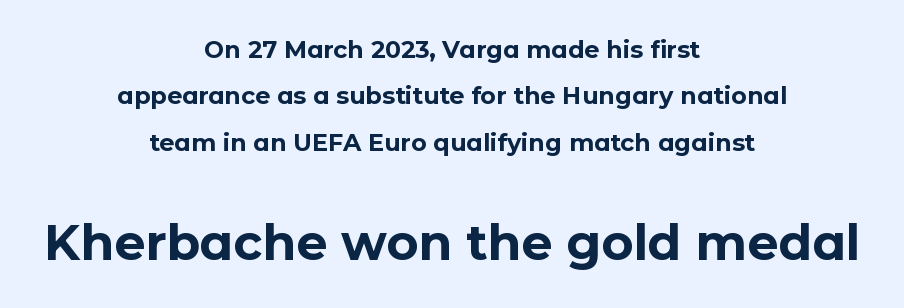
{"serif": "no", "italic": "no", "bold": "yes", "weight": "bold", "width": "normal", "stroke_contrast": "low", "x_height": "medium", "monospaced": "no", "underline": "no", "align": "center", "line_spacing": "loose", "line_spacing_ratio": 1.93, "letter_spacing": "normal", "letter_spacing_em": 0.0, "larger_block": "second", "size_ratio": 2.04, "glyph_px": 49}
